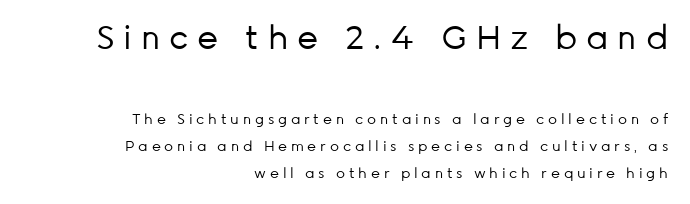
Q: Is the text bold? A: No.
Q: Is the text italic (slanted)? A: No, it is upright.
Q: Is the typeface a serif or a sans-serif typeface? A: Sans-serif.
Q: Is the text underlined? A: No.
Q: How is the paragraph aligned? A: Right-aligned.
Q: Is the spacing between letters normal or unusually wide? A: Unusually wide.
Q: Is the spacing between lines tight, normal or loose? A: Loose.
Q: Which block of text is set in a larger size, the first (top) or the second (bottom)? A: The first (top) one.
Q: Width (condensed, normal, or wide)? A: Normal.
Q: Stroke contrast? A: Low.
Q: x-height? A: Medium.
Q: Monospaced? A: No.
